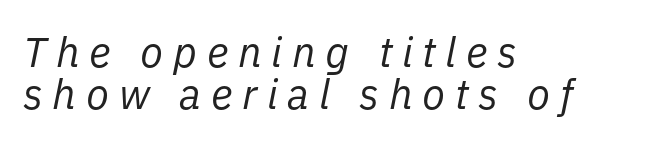
Q: Is the text bold? A: No.
Q: Is the text italic (slanted)? A: Yes, it leans right by about 11 degrees.
Q: Is the text underlined? A: No.
Q: How is the paragraph aligned? A: Left-aligned.
Q: Is the spacing between letters normal or unusually wide? A: Unusually wide.
Q: Is the spacing between lines tight, normal or loose? A: Tight.
Q: Width (condensed, normal, or wide)? A: Normal.
Q: Stroke contrast? A: Low.
Q: x-height? A: Medium.
Q: Monospaced? A: No.
